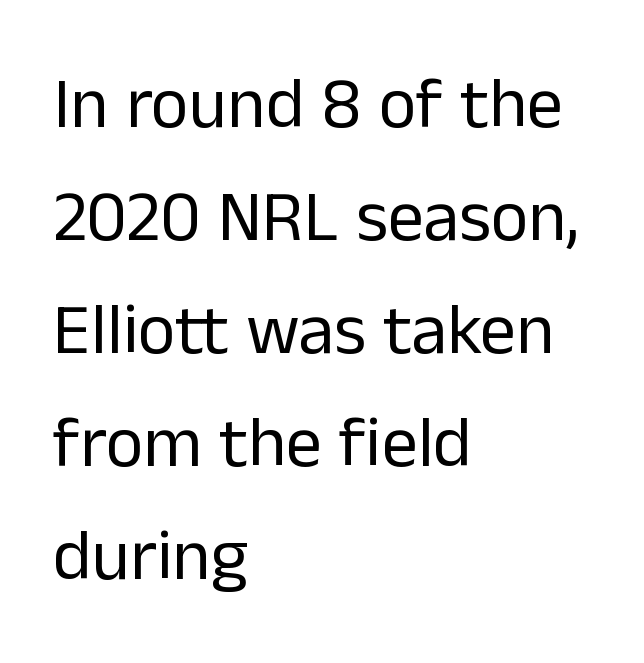
{"serif": "no", "italic": "no", "bold": "no", "weight": "regular", "width": "normal", "stroke_contrast": "low", "x_height": "medium", "monospaced": "no", "underline": "no", "align": "left", "line_spacing": "normal", "line_spacing_ratio": 1.57, "letter_spacing": "normal", "letter_spacing_em": 0.0, "glyph_px": 72}
